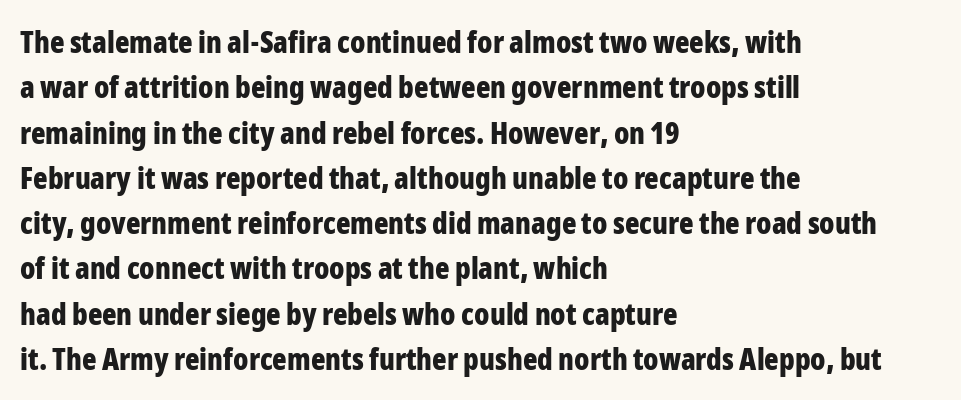
{"serif": "no", "italic": "no", "bold": "yes", "weight": "bold", "width": "condensed", "stroke_contrast": "low", "x_height": "medium", "monospaced": "no", "underline": "no", "align": "left", "line_spacing": "normal", "line_spacing_ratio": 1.51, "letter_spacing": "normal", "letter_spacing_em": 0.0, "glyph_px": 30}
